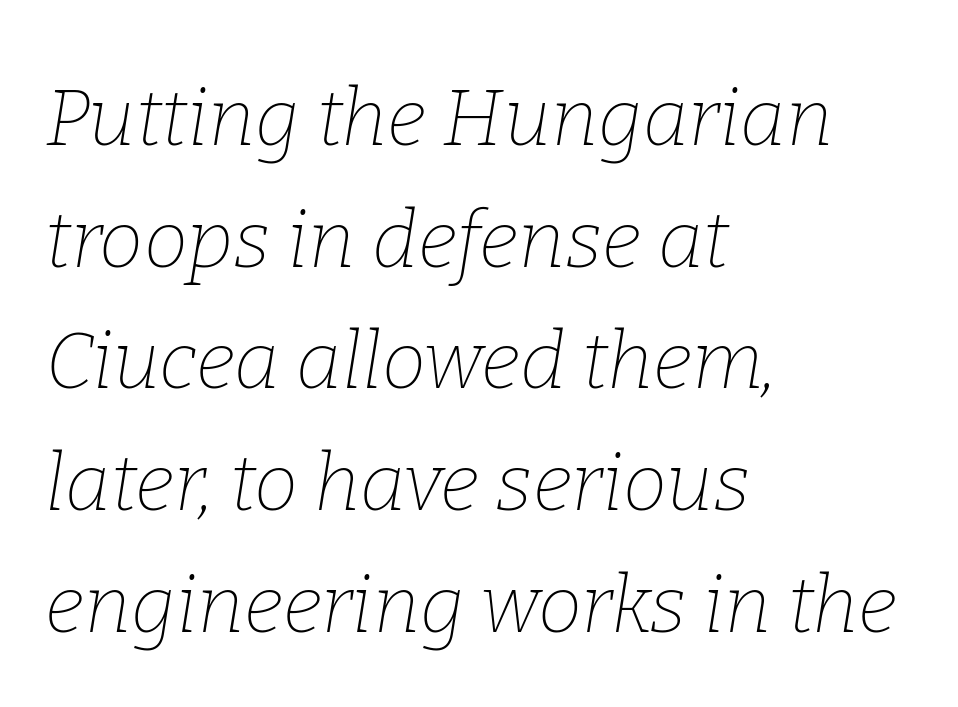
Q: Is the text bold? A: No.
Q: Is the text italic (slanted)? A: Yes, it leans right by about 9 degrees.
Q: Is the typeface a serif or a sans-serif typeface? A: Serif.
Q: Is the text underlined? A: No.
Q: How is the paragraph aligned? A: Left-aligned.
Q: Is the spacing between letters normal or unusually wide? A: Normal.
Q: Is the spacing between lines tight, normal or loose? A: Normal.
Q: Width (condensed, normal, or wide)? A: Normal.
Q: Stroke contrast? A: Low.
Q: x-height? A: Medium.
Q: Monospaced? A: No.
